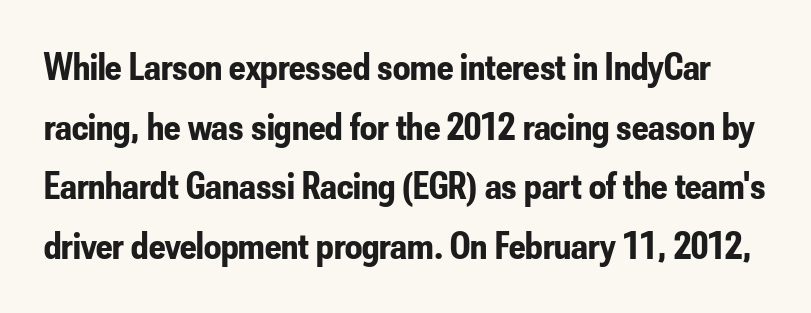
{"serif": "no", "italic": "no", "bold": "yes", "weight": "bold", "width": "condensed", "stroke_contrast": "low", "x_height": "small", "monospaced": "no", "underline": "no", "line_spacing": "normal", "line_spacing_ratio": 1.57, "letter_spacing": "normal", "letter_spacing_em": 0.0, "glyph_px": 38}
